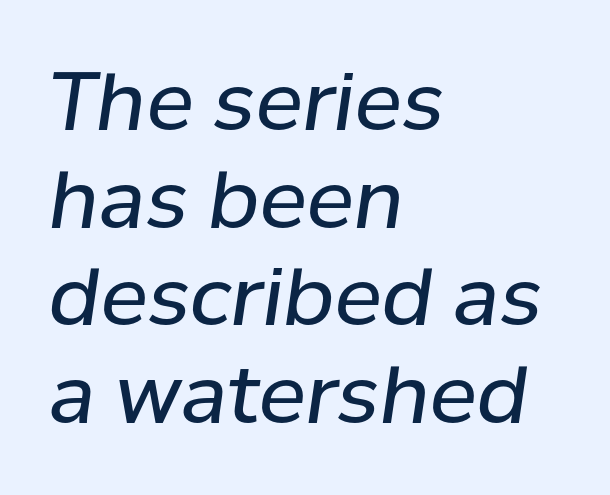
The face used here is rendered with its standard letterfit. Descender tails drop into unmarked territory. Do the characters align in a grid? No, the font is proportional. A quiet, ordinary-to-light weight characterises the typeface.
